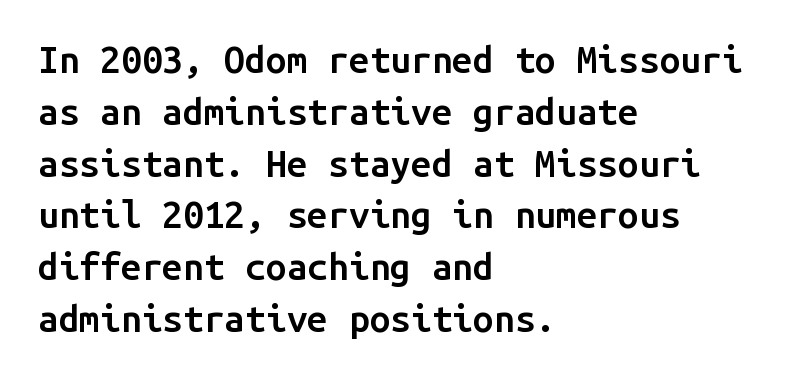
Q: Is the text bold? A: Semi-bold.
Q: Is the text italic (slanted)? A: No, it is upright.
Q: Is the typeface a serif or a sans-serif typeface? A: Sans-serif.
Q: Is the text underlined? A: No.
Q: How is the paragraph aligned? A: Left-aligned.
Q: Is the spacing between letters normal or unusually wide? A: Normal.
Q: Is the spacing between lines tight, normal or loose? A: Normal.
Q: Width (condensed, normal, or wide)? A: Normal.
Q: Stroke contrast? A: Low.
Q: x-height? A: Medium.
Q: Monospaced? A: Yes.
